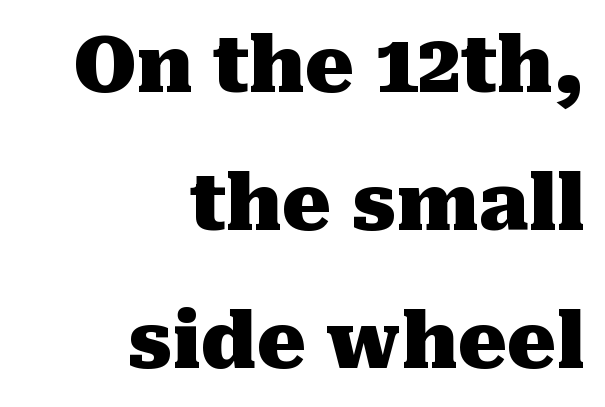
The image shows 77 px heavy serif type, upright; set right-aligned, line spacing 1.79x, normal letter spacing, not underlined; medium stroke contrast and a medium x-height.
